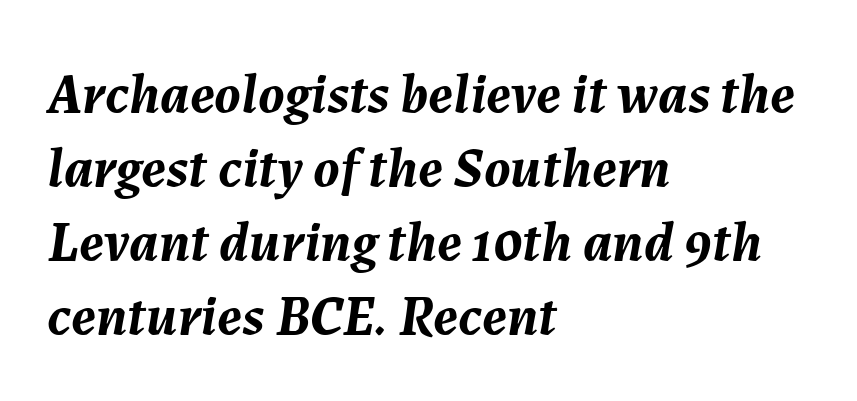
{"italic": "yes", "lean": "right", "slant_degrees": 7, "bold": "yes", "weight": "semibold", "width": "normal", "stroke_contrast": "medium", "x_height": "medium", "monospaced": "no", "underline": "no", "align": "left", "line_spacing": "normal", "line_spacing_ratio": 1.3, "letter_spacing": "normal", "letter_spacing_em": 0.0, "glyph_px": 57}
